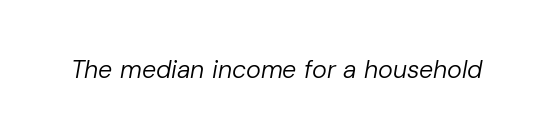
The image shows 25 px text type, italic (leaning right); set normal letter spacing, not underlined.
